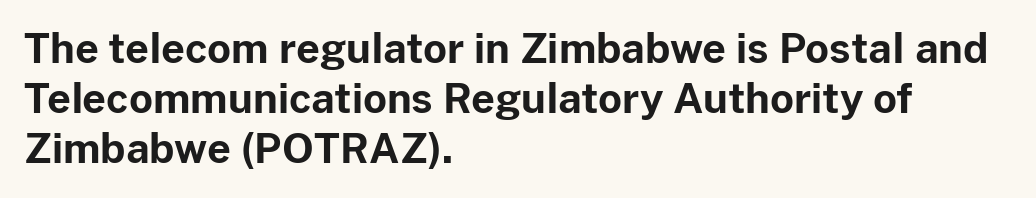
{"serif": "no", "italic": "no", "bold": "yes", "weight": "bold", "width": "normal", "stroke_contrast": "low", "x_height": "medium", "monospaced": "no", "underline": "no", "align": "left", "line_spacing_ratio": 1.22, "letter_spacing": "normal", "letter_spacing_em": 0.0, "glyph_px": 41}
